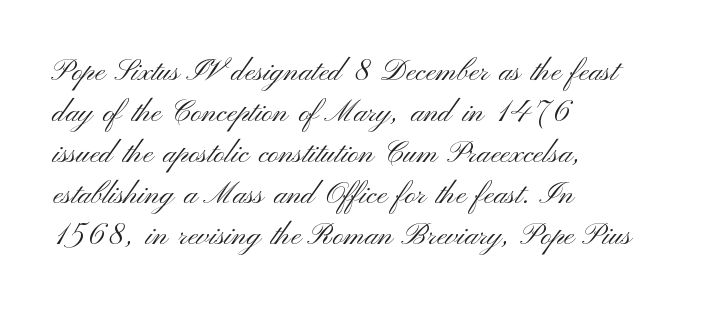
The image shows 30 px light, wide sans-serif type; set left-aligned, normal line spacing (1.37x), normal letter spacing, not underlined; medium stroke contrast and a small x-height.
